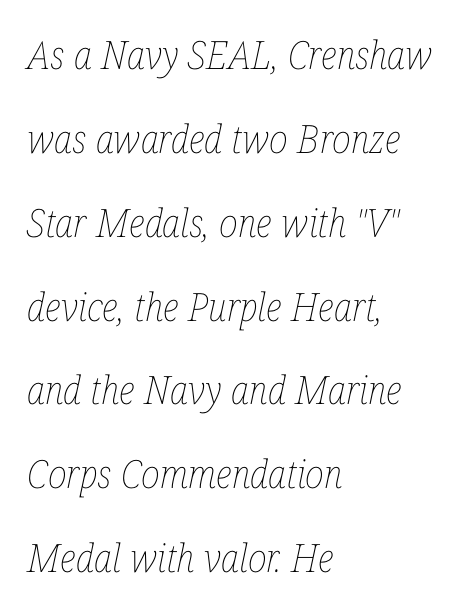
{"italic": "yes", "lean": "right", "slant_degrees": 12, "bold": "no", "weight": "thin", "width": "condensed", "stroke_contrast": "low", "x_height": "medium", "monospaced": "no", "underline": "no", "align": "left", "line_spacing": "loose", "line_spacing_ratio": 2.15, "letter_spacing": "normal", "letter_spacing_em": 0.0, "glyph_px": 39}
